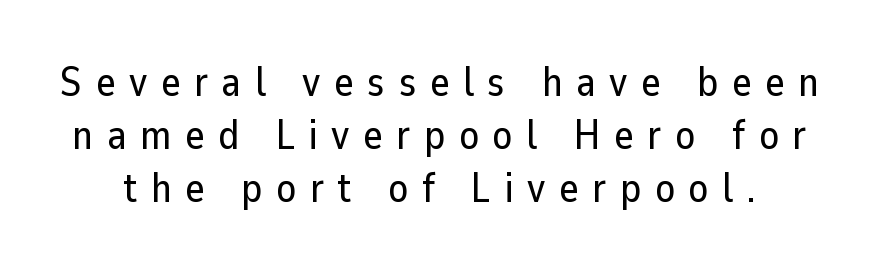
The image shows 41 px sans-serif type, upright; set normal line spacing (1.29x), unusually wide letter spacing (+0.33 em), not underlined; low stroke contrast and a medium x-height.
